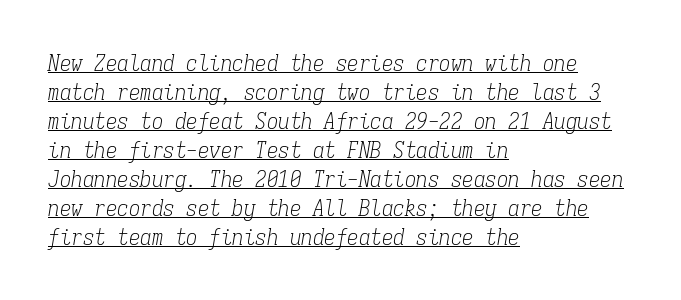
{"italic": "yes", "lean": "right", "slant_degrees": 9, "bold": "no", "underline": "yes", "align": "left", "line_spacing": "normal", "line_spacing_ratio": 1.26, "letter_spacing": "normal", "letter_spacing_em": 0.0, "glyph_px": 23}
